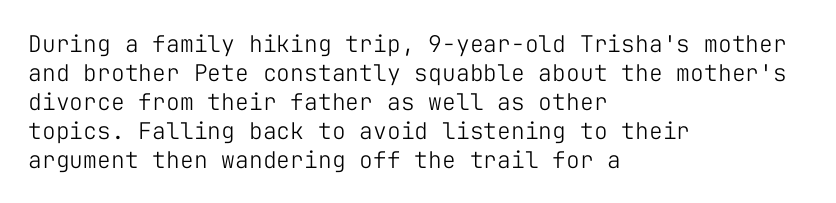
The image shows 23 px text type, upright; set left-aligned, normal line spacing (1.26x), normal letter spacing, not underlined.
